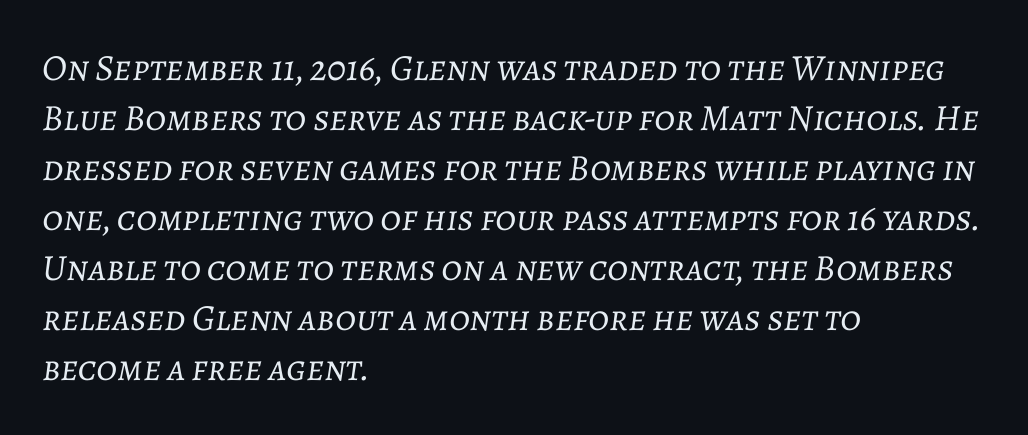
{"italic": "yes", "lean": "right", "slant_degrees": 7, "bold": "no", "weight": "light", "width": "normal", "stroke_contrast": "low", "x_height": "medium", "monospaced": "no", "underline": "no", "align": "left", "line_spacing": "normal", "line_spacing_ratio": 1.35, "letter_spacing": "normal", "letter_spacing_em": 0.0, "glyph_px": 37}
